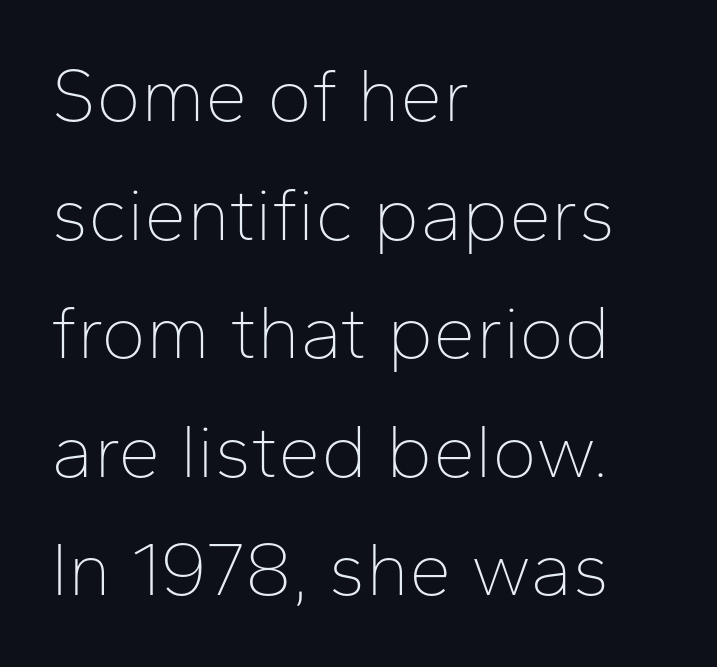
These lines are rendered in a variable-pitch font. The baseline area is clear. Evenly set lines give the paragraph a standard silhouette. The type family on display is of the sans-serif kind. This is the regular roman posture of the typeface.
